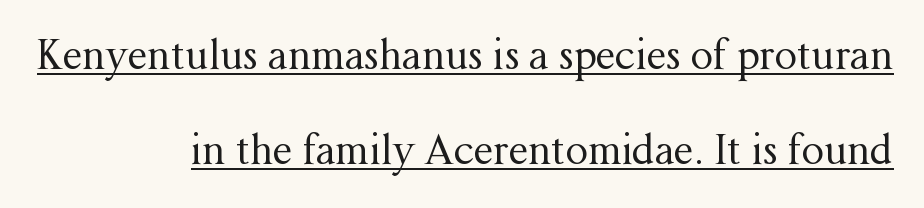
{"serif": "yes", "italic": "no", "bold": "no", "weight": "regular", "width": "normal", "stroke_contrast": "medium", "x_height": "medium", "monospaced": "no", "underline": "yes", "align": "right", "line_spacing": "loose", "line_spacing_ratio": 2.38, "letter_spacing": "normal", "letter_spacing_em": 0.0, "glyph_px": 40}
